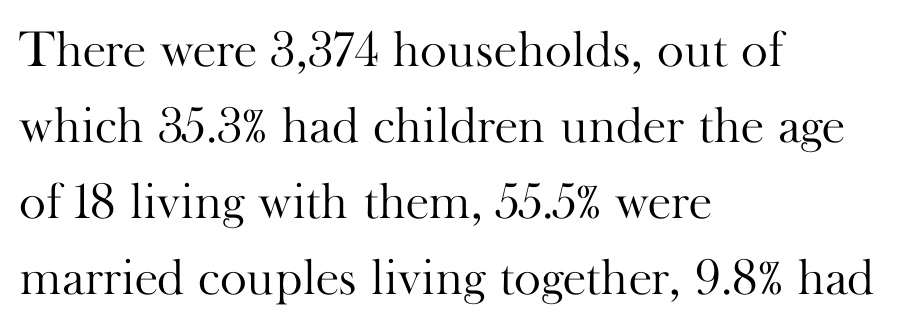
Rule under the text: the space is simply empty. The characters display serif detailing at their extremities. Character widths vary here, with narrow letters taking less room than wide ones. Compared with typical paragraphs, the rows here are spaced about the same.
